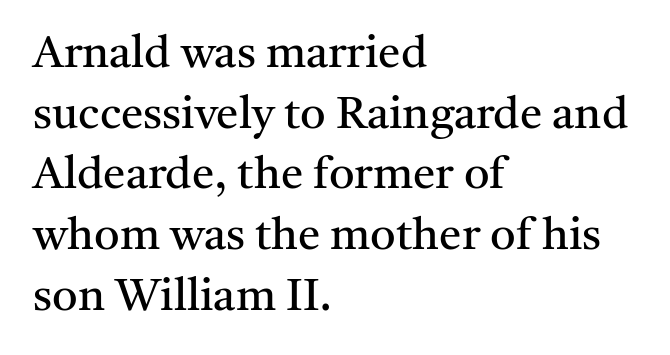
Every stem runs plumb, perpendicular to the baseline. Type style note: has serifs. The gaps between neighbouring characters are ordinary and unremarkable. Only glyphs here, with clear space below each row. The weight tops out at a normal text grade. Think of a printed novel: that variable character pitch is what you see here.
